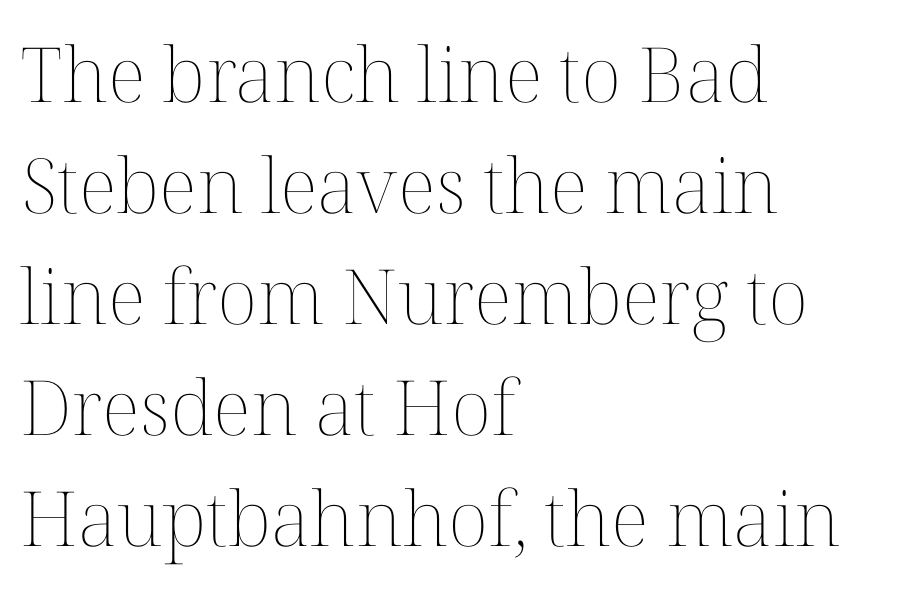
{"italic": "no", "bold": "no", "weight": "thin", "width": "normal", "stroke_contrast": "medium", "x_height": "medium", "monospaced": "no", "underline": "no", "align": "left", "line_spacing": "normal", "line_spacing_ratio": 1.46, "letter_spacing": "normal", "letter_spacing_em": 0.0, "glyph_px": 76}
